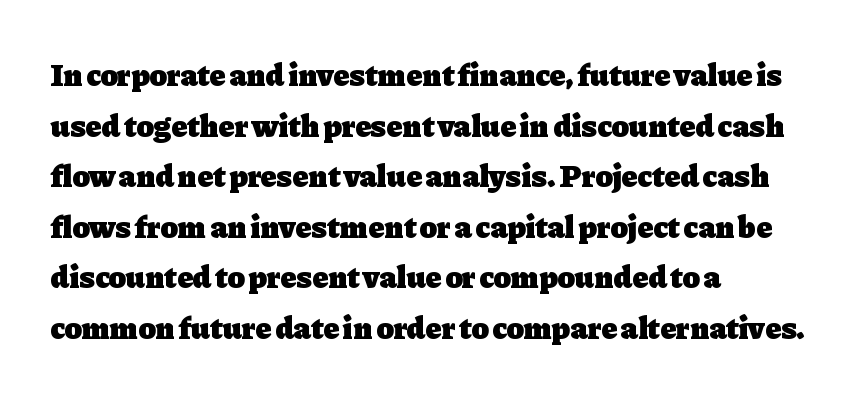
The designer went with a serif here, giving each stem small feet. The glyphs are unaccompanied by any horizontal stroke below them. Compared with an ordinary text face, these strokes are far heavier — a full bold. Honestly, the letter spacing is just normal — you wouldn't notice it. The vertical gap from one line to the next is medium.
